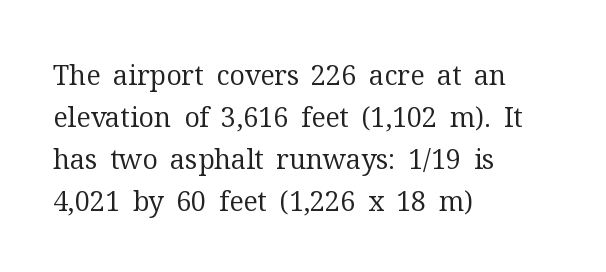
Q: Is the text bold? A: No.
Q: Is the text italic (slanted)? A: No, it is upright.
Q: Is the text underlined? A: No.
Q: How is the paragraph aligned? A: Left-aligned.
Q: Is the spacing between letters normal or unusually wide? A: Normal.
Q: Is the spacing between lines tight, normal or loose? A: Normal.
